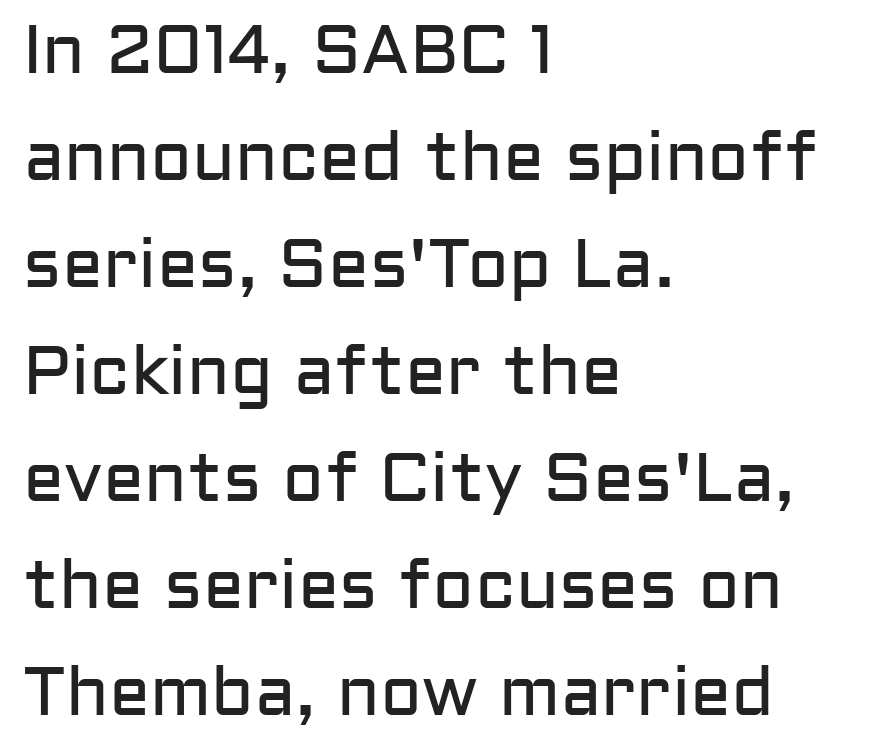
Each new line begins a customary step beneath the previous one. Weight: not bold — regular or lighter. Letterform terminals end flat and unadorned throughout the passage. It's the straight-up-and-down kind of type. A bare baseline throughout the passage.
